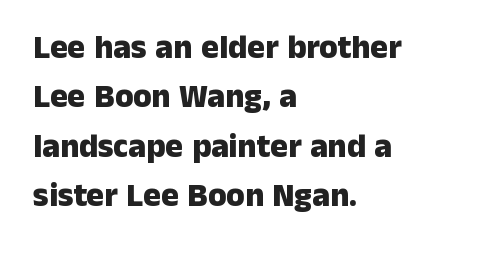
This rendering uses left alignment, leaving the right contour irregular. Tall strokes in this sample are plumb rather than angled. Font category for this specimen: sans-serif. The zone under the glyphs is completely vacant.
